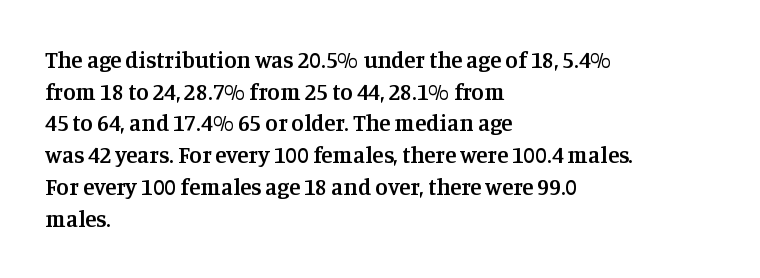
The image shows 23 px text type, upright; set left-aligned, normal line spacing (1.38x), normal letter spacing, not underlined.
